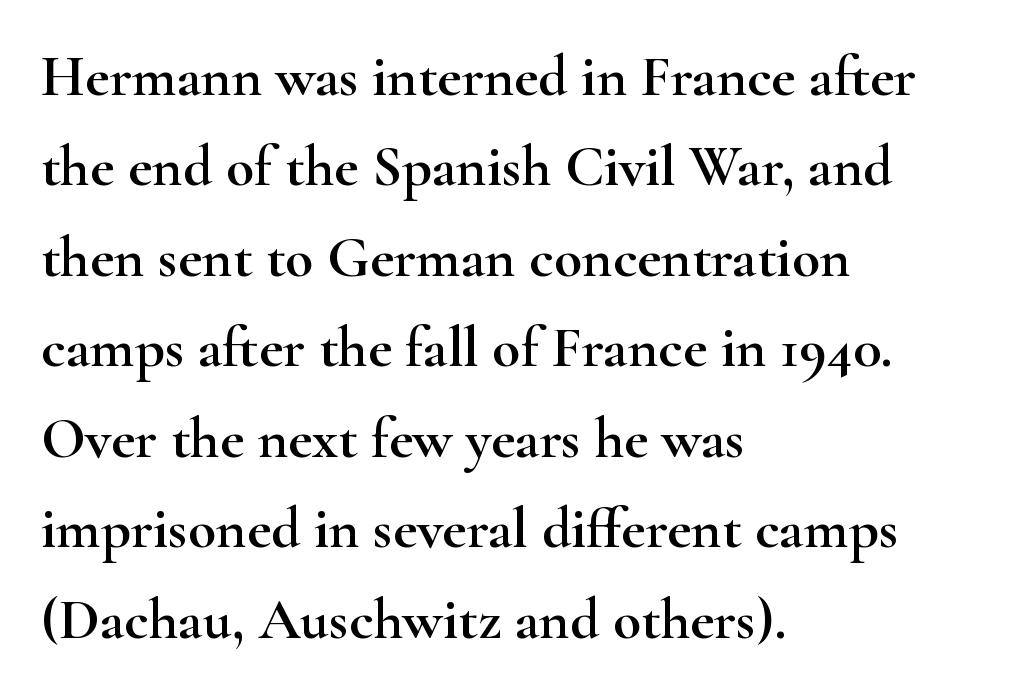
{"serif": "yes", "italic": "no", "width": "wide", "stroke_contrast": "high", "x_height": "small", "monospaced": "no", "underline": "no", "align": "left", "line_spacing": "normal", "line_spacing_ratio": 1.56, "letter_spacing": "normal", "letter_spacing_em": 0.0, "glyph_px": 58}
